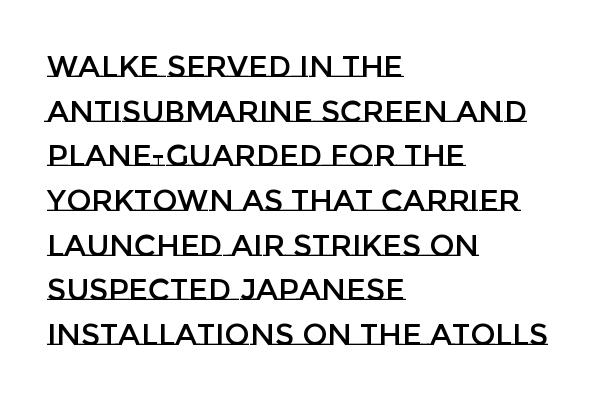
The image shows 30 px text type, upright; set left-aligned, normal line spacing (1.49x), normal letter spacing, not underlined; low stroke contrast and a large x-height.
